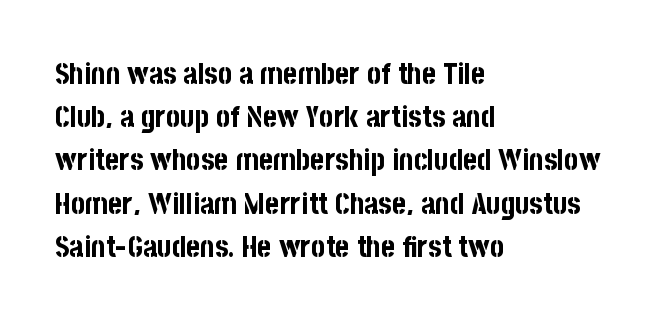
Do the characters align in a grid? No, the font is proportional. Typeset ragged right — the left edge is the straight one. Note: no serifs on the glyphs. The lettering stays uniformly vertical, giving the passage a roman look. The passage shown has conventional tracking throughout. Decoration check: the copy has no underline.
